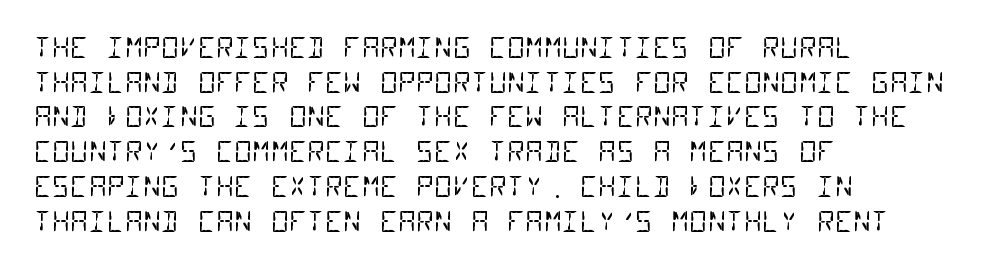
{"serif": "no", "bold": "no", "weight": "regular", "width": "condensed", "stroke_contrast": "low", "x_height": "large", "monospaced": "yes", "underline": "no", "align": "left", "line_spacing_ratio": 1.24, "letter_spacing": "normal", "letter_spacing_em": 0.0, "glyph_px": 28}
